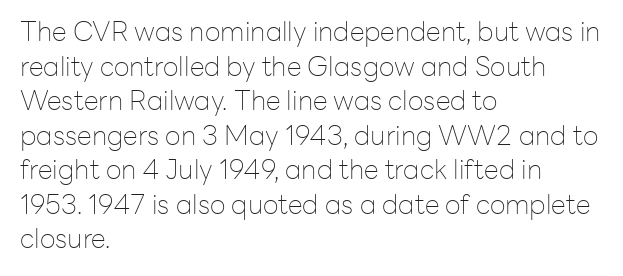
{"italic": "no", "bold": "no", "underline": "no", "align": "left", "line_spacing": "normal", "line_spacing_ratio": 1.28, "letter_spacing": "normal", "letter_spacing_em": 0.0, "glyph_px": 27}
